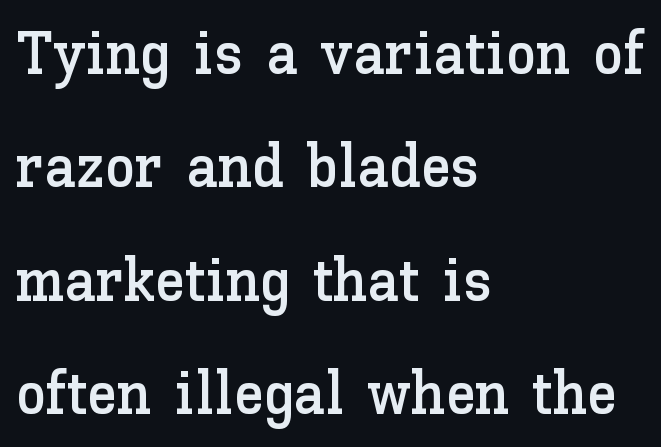
Q: Is the text italic (slanted)? A: No, it is upright.
Q: Is the text underlined? A: No.
Q: How is the paragraph aligned? A: Left-aligned.
Q: Is the spacing between letters normal or unusually wide? A: Normal.
Q: Width (condensed, normal, or wide)? A: Normal.
Q: Stroke contrast? A: Low.
Q: x-height? A: Medium.
Q: Monospaced? A: No.
